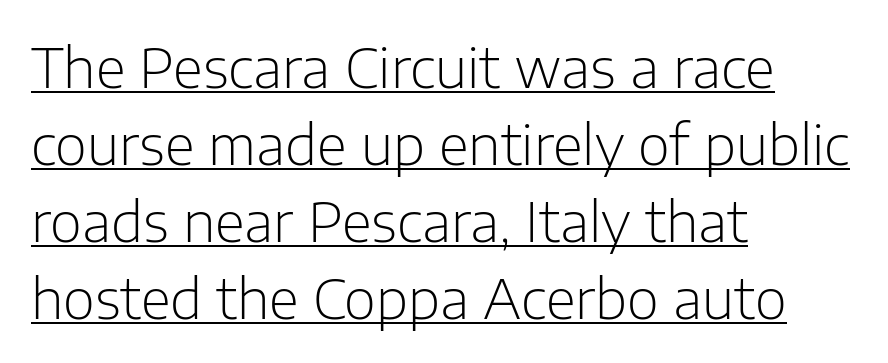
Typeset ragged right — the left edge is the straight one. Honestly, the row spacing looks completely unremarkable. The passage shown is typed in a proportional face where columns would drift. Letterform terminals end flat and unadorned throughout the passage. A continuous stroke trails under the words, as in a hyperlink.
